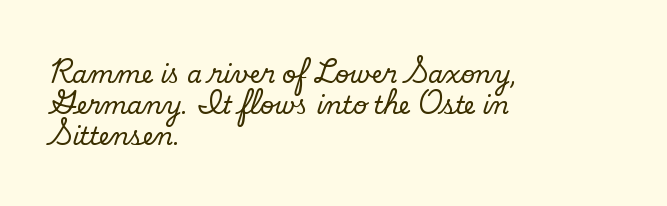
{"bold": "no", "underline": "no", "align": "left", "line_spacing": "normal", "line_spacing_ratio": 1.29, "letter_spacing": "normal", "letter_spacing_em": 0.0, "glyph_px": 24}
